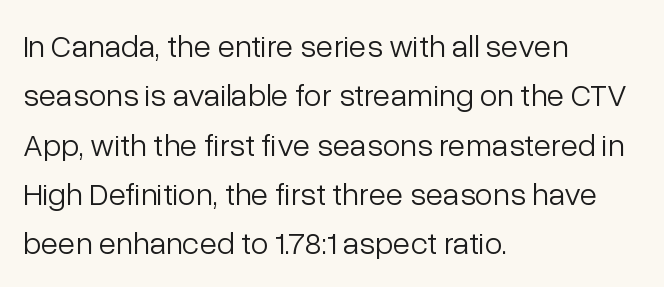
Q: Is the text bold? A: No.
Q: Is the text italic (slanted)? A: No, it is upright.
Q: Is the typeface a serif or a sans-serif typeface? A: Sans-serif.
Q: Is the text underlined? A: No.
Q: How is the paragraph aligned? A: Left-aligned.
Q: Is the spacing between letters normal or unusually wide? A: Normal.
Q: Is the spacing between lines tight, normal or loose? A: Normal.
Q: Width (condensed, normal, or wide)? A: Normal.
Q: Stroke contrast? A: Low.
Q: x-height? A: Medium.
Q: Monospaced? A: No.
